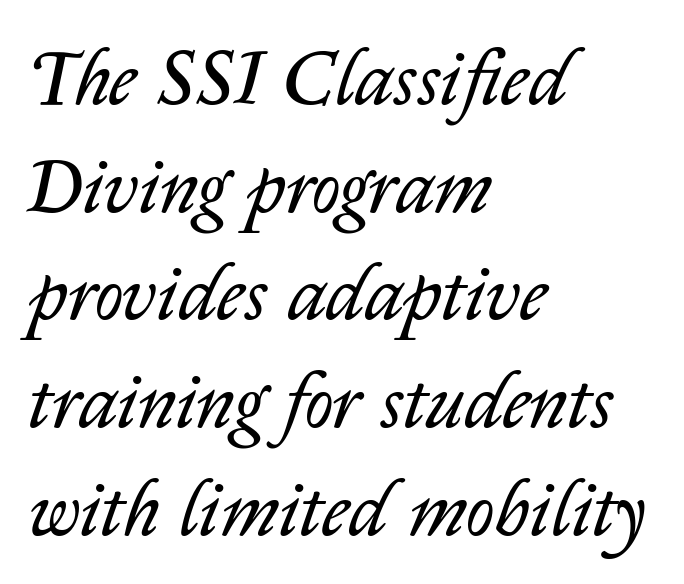
The typography opts for an oblique posture over an upright one. The type is set solid horizontally, with unmodified tracking. The words here are not underlined. The passage shown stacks its lines at a standard gap.
